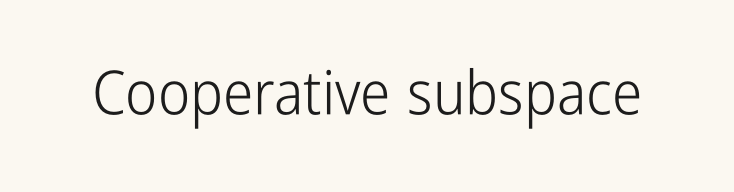
The image shows 61 px light, condensed sans-serif type, upright; set normal letter spacing, not underlined; low stroke contrast and a medium x-height.
